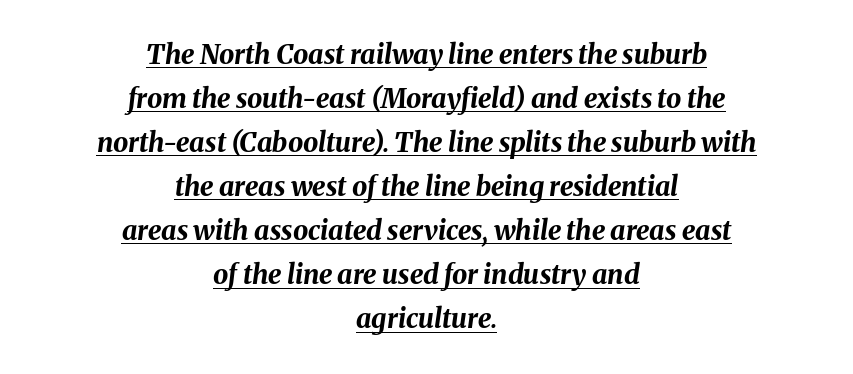
{"italic": "yes", "lean": "right", "slant_degrees": 8, "bold": "yes", "underline": "yes", "align": "center", "line_spacing": "normal", "line_spacing_ratio": 1.63, "letter_spacing": "normal", "letter_spacing_em": 0.0, "glyph_px": 27}
